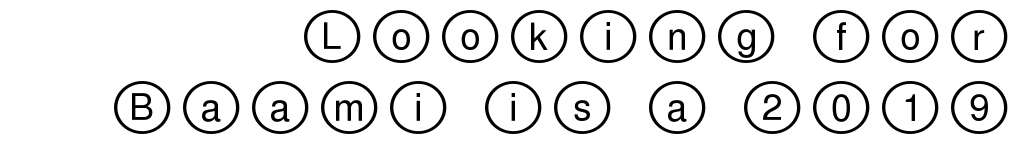
{"italic": "no", "width": "wide", "x_height": "large", "underline": "no", "align": "right", "line_spacing": "loose", "line_spacing_ratio": 1.91, "letter_spacing": "wide", "letter_spacing_em": 0.32, "glyph_px": 37}
